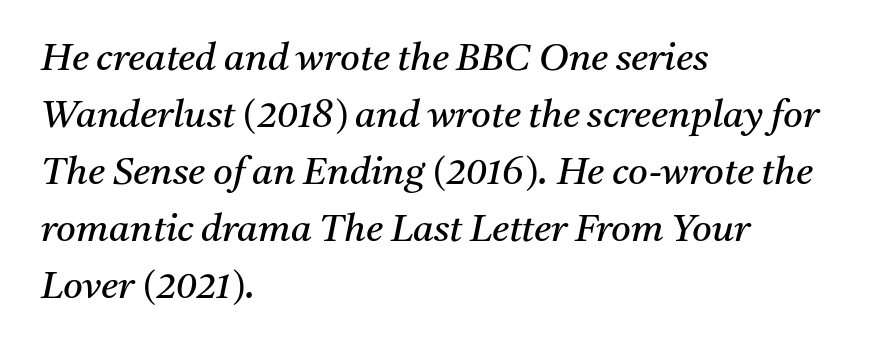
The image shows 38 px regular-weight serif type, italic (leaning right); set left-aligned, normal line spacing (1.5x), normal letter spacing, not underlined; medium stroke contrast and a medium x-height.
